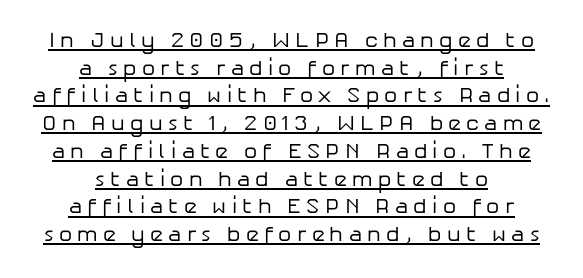
Short and long lines alike share a common midpoint. Stroke thickness stays within the range of a standard reading face or lighter. Each line of the rendering has a horizontal stroke beneath the glyphs. Each new line begins a customary step beneath the previous one.
